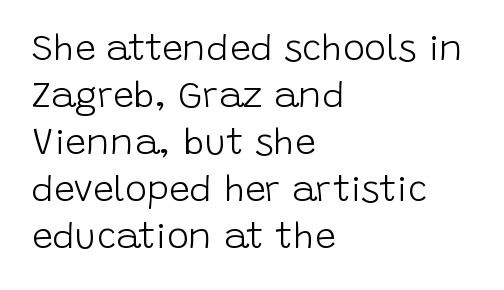
{"serif": "no", "italic": "no", "bold": "no", "weight": "light", "width": "normal", "stroke_contrast": "low", "x_height": "large", "monospaced": "no", "underline": "no", "align": "left", "line_spacing": "normal", "line_spacing_ratio": 1.27, "letter_spacing": "normal", "letter_spacing_em": 0.0, "glyph_px": 37}
